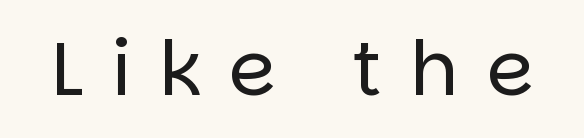
{"serif": "no", "italic": "no", "bold": "no", "weight": "regular", "width": "normal", "stroke_contrast": "low", "x_height": "large", "monospaced": "no", "underline": "no", "letter_spacing": "wide", "letter_spacing_em": 0.38, "glyph_px": 75}
